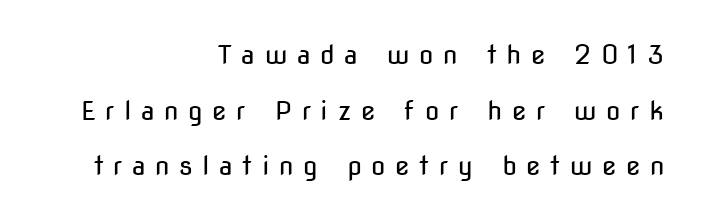
Q: Is the text bold? A: No.
Q: Is the text italic (slanted)? A: No, it is upright.
Q: Is the text underlined? A: No.
Q: How is the paragraph aligned? A: Right-aligned.
Q: Is the spacing between letters normal or unusually wide? A: Unusually wide.
Q: Is the spacing between lines tight, normal or loose? A: Loose.
